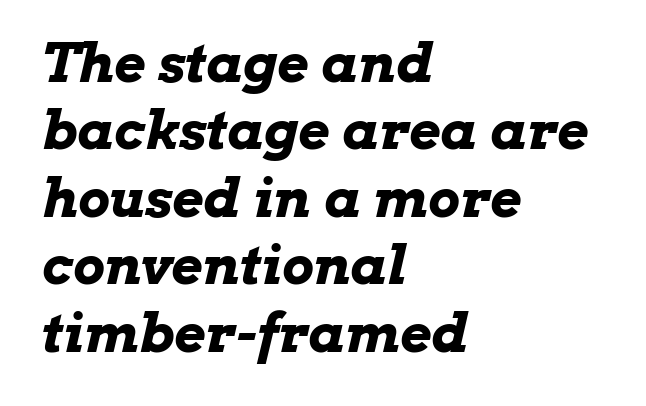
Style check: oblique. Each letter keeps its own natural width here, so spacing adapts to shape. Line spacing here is normal. Any mark beneath the type? The region is blank.
